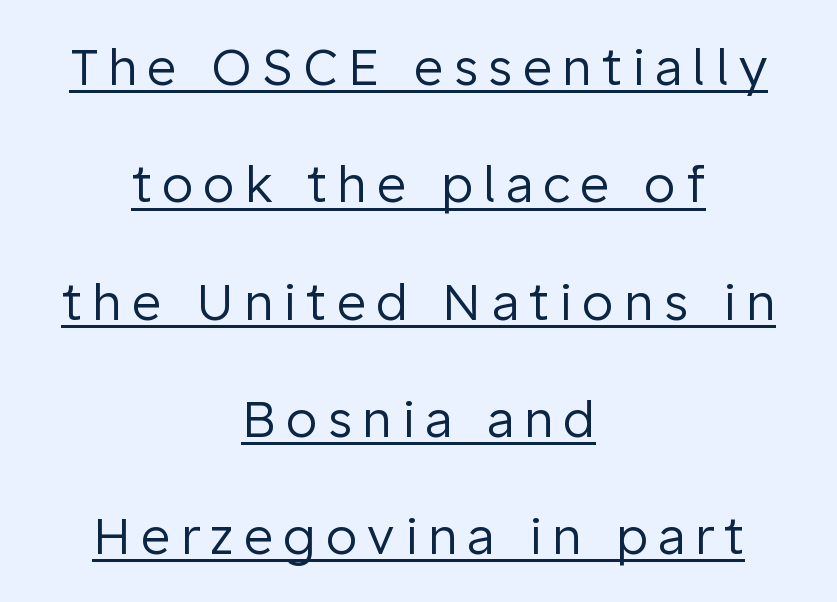
Do the characters align in a grid? No, the font is proportional. A typesetter would call this heavily tracked-out type. A student would call this center alignment; a typographer would say set centered. The typography opts for an upright posture over an oblique one. Regarding leading, the lines here are spaced well apart. This is sans-serif lettering, the kind often seen on screens and signage.
